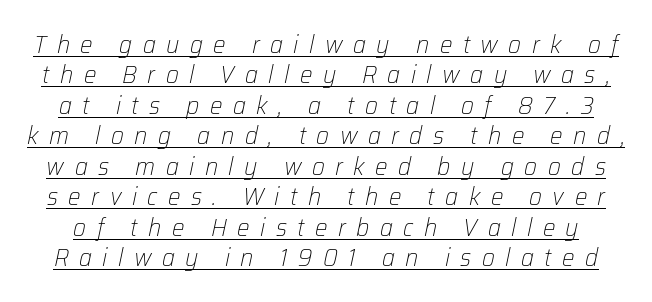
Q: Is the text bold? A: No.
Q: Is the text italic (slanted)? A: Yes, it leans right by about 12 degrees.
Q: Is the text underlined? A: Yes.
Q: Is the spacing between letters normal or unusually wide? A: Unusually wide.
